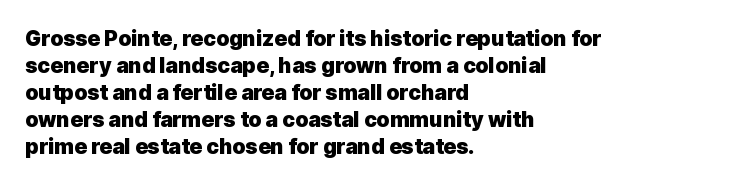
Q: Is the text bold? A: Yes.
Q: Is the text italic (slanted)? A: No, it is upright.
Q: Is the text underlined? A: No.
Q: How is the paragraph aligned? A: Left-aligned.
Q: Is the spacing between letters normal or unusually wide? A: Normal.
Q: Is the spacing between lines tight, normal or loose? A: Normal.
